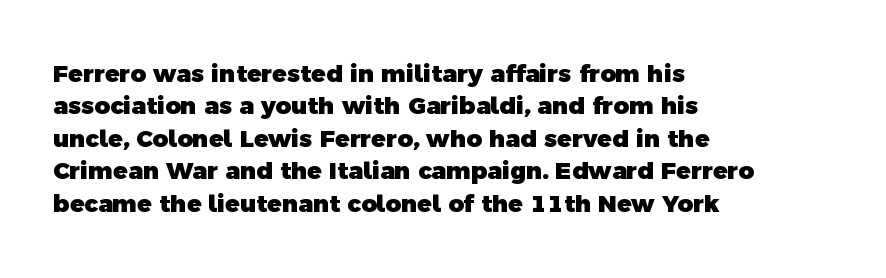
{"bold": "yes", "underline": "no", "align": "left", "line_spacing": "normal", "line_spacing_ratio": 1.35, "letter_spacing": "normal", "letter_spacing_em": 0.0, "glyph_px": 24}
